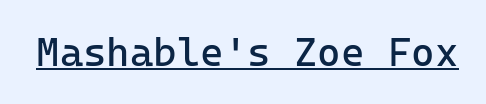
The image shows 40 px regular-weight sans-serif type, upright, monospaced; set normal letter spacing, underlined; low stroke contrast and a medium x-height.
